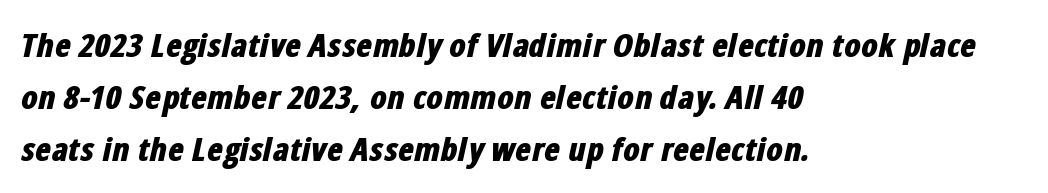
Q: Is the text bold? A: Yes.
Q: Is the text italic (slanted)? A: Yes, it leans right by about 12 degrees.
Q: Is the text underlined? A: No.
Q: How is the paragraph aligned? A: Left-aligned.
Q: Is the spacing between letters normal or unusually wide? A: Normal.
Q: Is the spacing between lines tight, normal or loose? A: Normal.
Q: Width (condensed, normal, or wide)? A: Condensed.
Q: Stroke contrast? A: Low.
Q: x-height? A: Medium.
Q: Monospaced? A: No.
